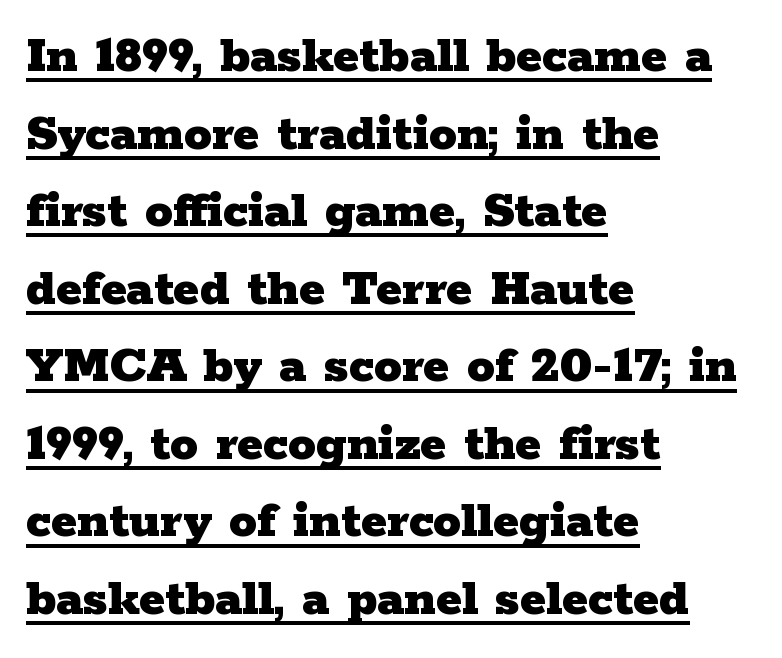
{"serif": "yes", "italic": "no", "bold": "yes", "weight": "heavy", "width": "wide", "stroke_contrast": "low", "x_height": "medium", "monospaced": "no", "underline": "yes", "align": "left", "line_spacing": "normal", "line_spacing_ratio": 1.41, "letter_spacing": "normal", "letter_spacing_em": 0.0, "glyph_px": 55}
